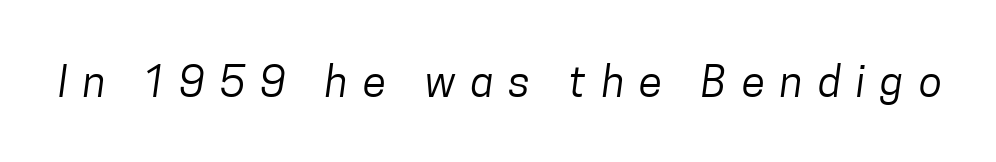
Q: Is the text bold? A: No.
Q: Is the typeface a serif or a sans-serif typeface? A: Sans-serif.
Q: Is the text underlined? A: No.
Q: Is the spacing between letters normal or unusually wide? A: Unusually wide.
Q: Width (condensed, normal, or wide)? A: Condensed.
Q: Stroke contrast? A: Low.
Q: x-height? A: Medium.
Q: Monospaced? A: No.
